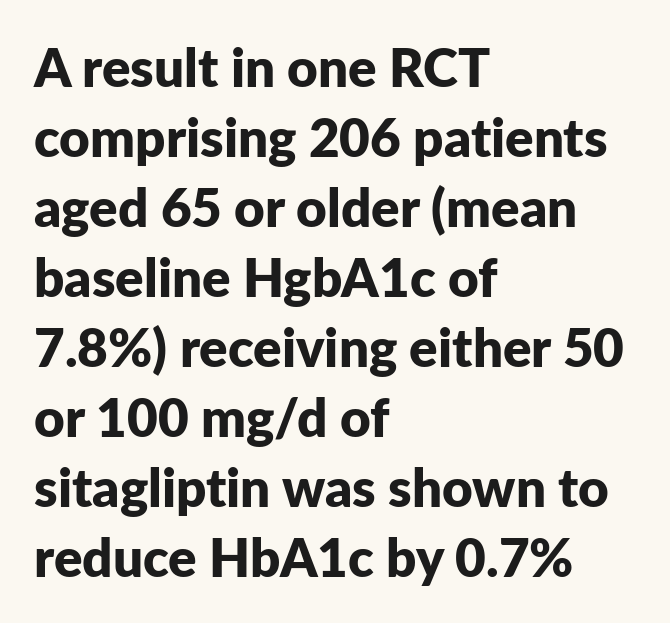
The passage shown is typed in a proportional face where columns would drift. Summary of weight: heavy, a full bold. This is the regular roman posture of the typeface. Type without underlining. The typeface chosen for these lines omits serifs. The rows are spaced the way most documents space them.
